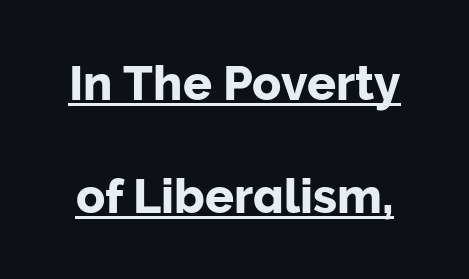
{"serif": "no", "italic": "no", "width": "normal", "stroke_contrast": "low", "x_height": "medium", "monospaced": "no", "underline": "yes", "line_spacing": "loose", "line_spacing_ratio": 2.36, "letter_spacing": "normal", "letter_spacing_em": 0.0, "glyph_px": 48}
